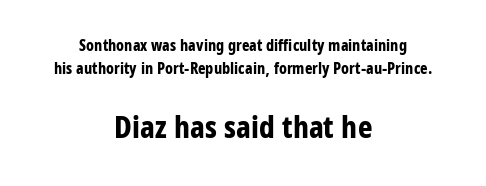
{"serif": "no", "italic": "no", "bold": "yes", "weight": "bold", "width": "condensed", "stroke_contrast": "low", "x_height": "large", "monospaced": "no", "underline": "no", "align": "center", "line_spacing": "normal", "line_spacing_ratio": 1.46, "letter_spacing": "normal", "letter_spacing_em": 0.0, "larger_block": "second", "size_ratio": 1.94, "glyph_px": 31}
